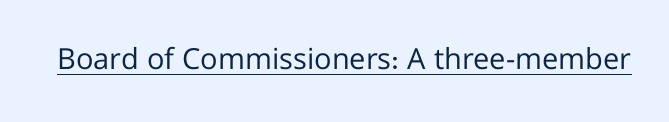
These characters rest on top of a visible drawn line. Ordinary non-slanted type is in use. Is this a heavy cut? Hardly; it is regular or lighter. Here the glyphs are tracked normally, forming tight word shapes.
